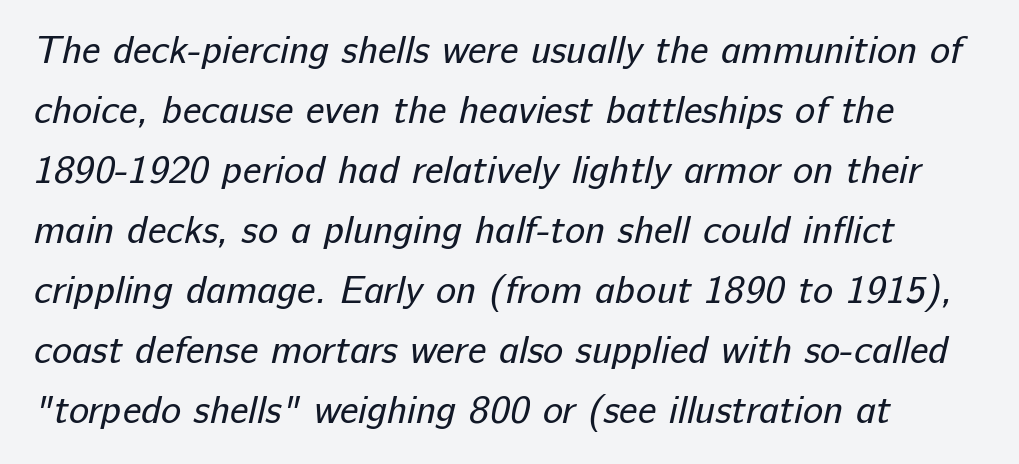
The type family on display is of the sans-serif kind. A typesetter would call this proportional, since set widths differ per character. Anything drawn beneath the words? Only blank space. Baseline-to-baseline distance is the conventional proportion of letter height. The horizontal fit of the characters is conventional and even.
